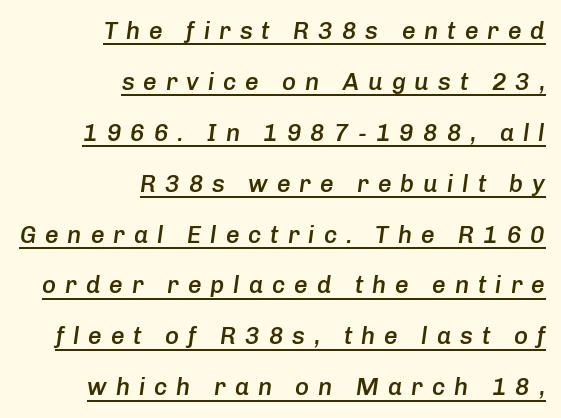
Each line ends at the same right margin while the left side varies. Slant detected: the letters are inclined. Every word sits above its own underline. Reading down the column, the eye jumps a long way to each next line. The face used here is rendered with a markedly widened letterfit.
